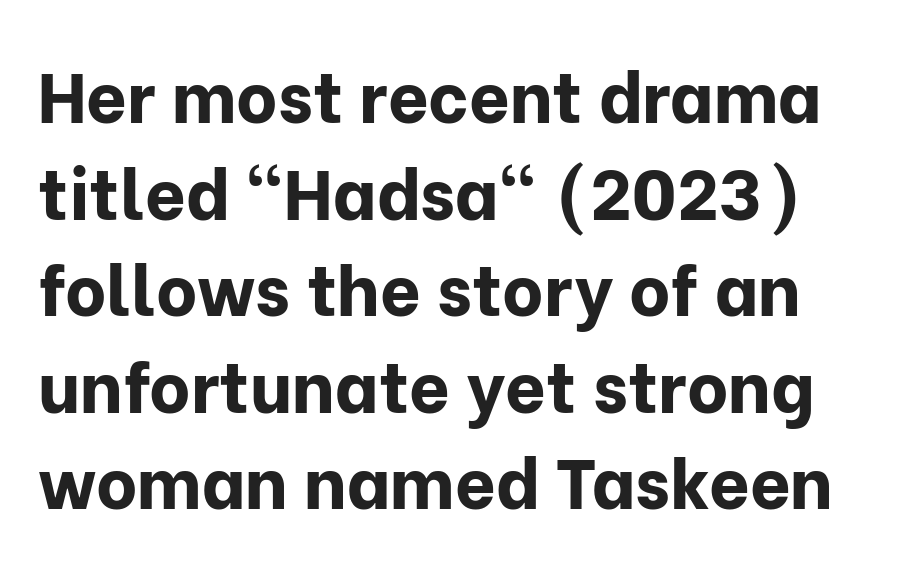
{"serif": "no", "italic": "no", "bold": "yes", "weight": "bold", "width": "normal", "stroke_contrast": "low", "x_height": "medium", "monospaced": "no", "underline": "no", "line_spacing": "normal", "line_spacing_ratio": 1.36, "letter_spacing": "normal", "letter_spacing_em": 0.0, "glyph_px": 71}
